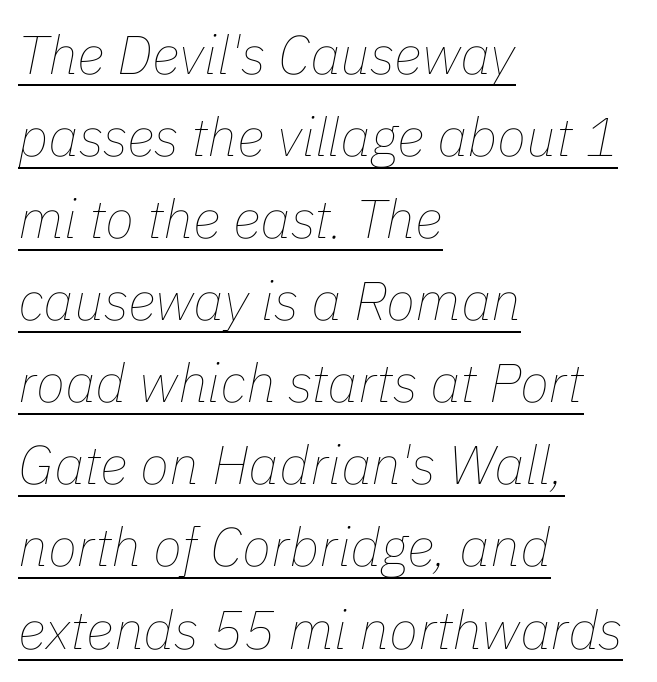
Weight: regular or lighter. Where is the straight margin? On the left. Compared with undecorated copy, this sample adds a rule below the words. A typesetter would mark this as italic.
